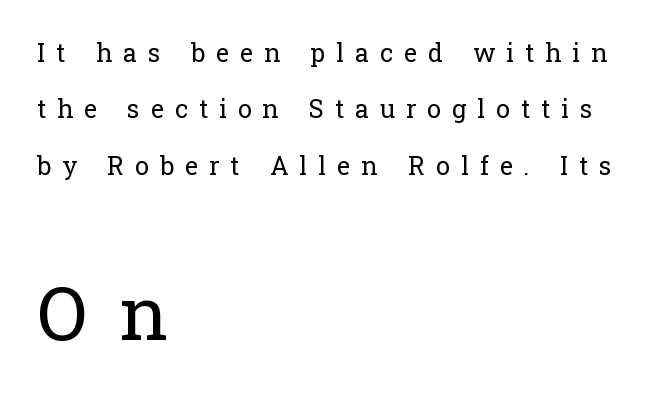
The image shows 75 px regular-weight serif type, upright; set left-aligned, loose line spacing (2.26x), unusually wide letter spacing (+0.44 em), not underlined; the second (bottom) block is 3.0x larger; low stroke contrast and a medium x-height.
